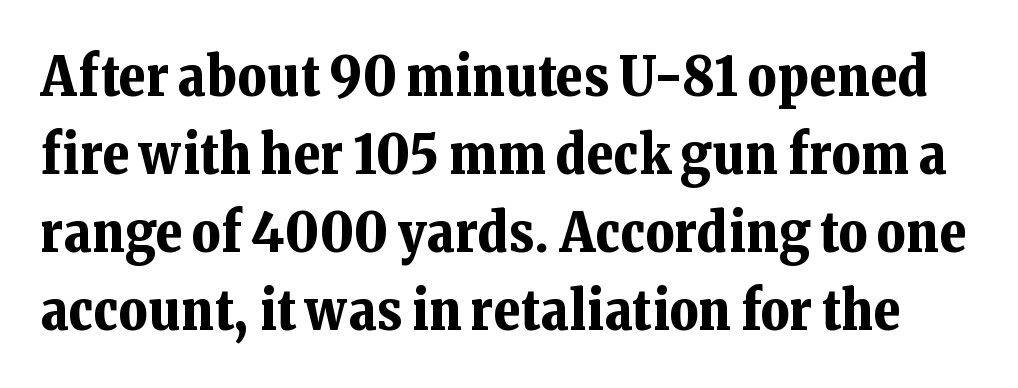
{"serif": "yes", "italic": "no", "bold": "yes", "weight": "bold", "width": "normal", "stroke_contrast": "low", "x_height": "medium", "monospaced": "no", "underline": "no", "line_spacing": "normal", "line_spacing_ratio": 1.42, "letter_spacing": "normal", "letter_spacing_em": 0.0, "glyph_px": 55}
